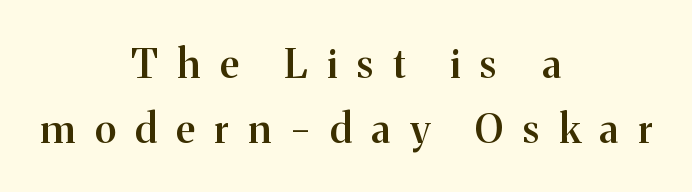
Interline gaps are of average width in this sample. Tracking here is generous; glyphs stand well apart from one another. The passage shown is typed in a proportional face where columns would drift. Designer's note — italics off, roman on.
